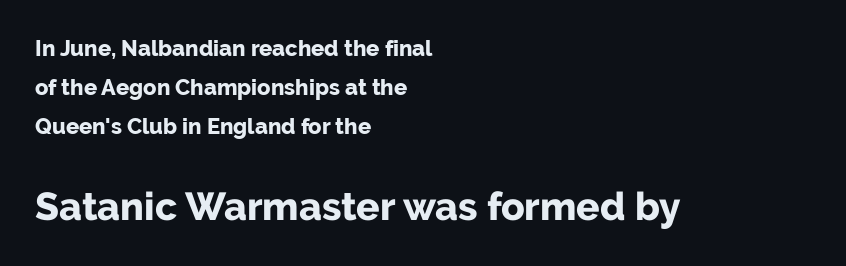
{"serif": "no", "italic": "no", "bold": "yes", "weight": "bold", "width": "normal", "stroke_contrast": "low", "x_height": "medium", "monospaced": "no", "underline": "no", "align": "left", "line_spacing_ratio": 1.77, "letter_spacing": "normal", "letter_spacing_em": 0.0, "larger_block": "second", "size_ratio": 1.77, "glyph_px": 39}
